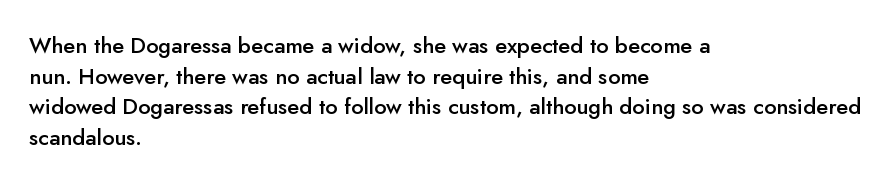
The image shows 22 px text type, upright; set left-aligned, normal line spacing (1.39x), normal letter spacing, not underlined.
